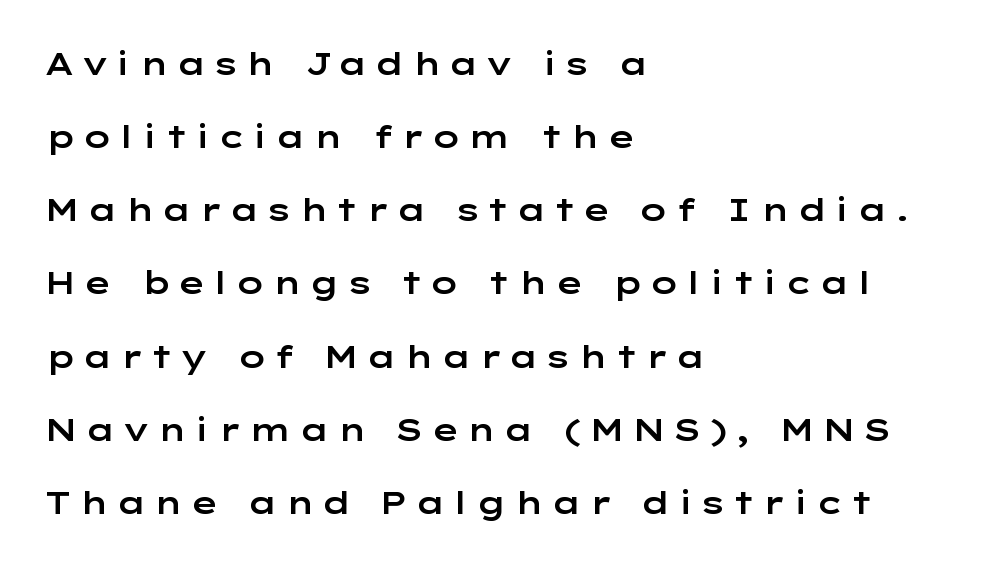
The lettering holds an erect, upright posture throughout. The passage shown stacks its lines with a broad gap. Every row of glyphs begins at an identical x-position on the left. Quick note: underline off.
